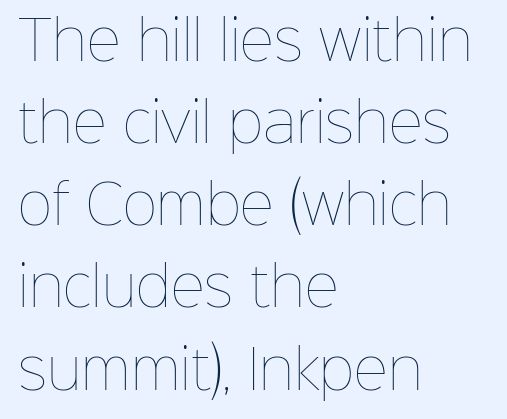
{"italic": "no", "bold": "no", "weight": "thin", "width": "normal", "stroke_contrast": "low", "x_height": "medium", "monospaced": "no", "underline": "no", "align": "left", "line_spacing": "normal", "line_spacing_ratio": 1.55, "letter_spacing": "normal", "letter_spacing_em": 0.0, "glyph_px": 53}
